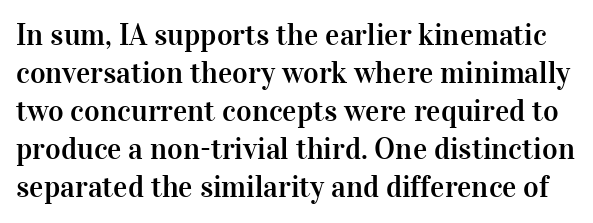
Q: Is the text italic (slanted)? A: No, it is upright.
Q: Is the typeface a serif or a sans-serif typeface? A: Serif.
Q: Is the text underlined? A: No.
Q: Is the spacing between letters normal or unusually wide? A: Normal.
Q: Is the spacing between lines tight, normal or loose? A: Normal.
Q: Width (condensed, normal, or wide)? A: Normal.
Q: Stroke contrast? A: High.
Q: x-height? A: Medium.
Q: Monospaced? A: No.
